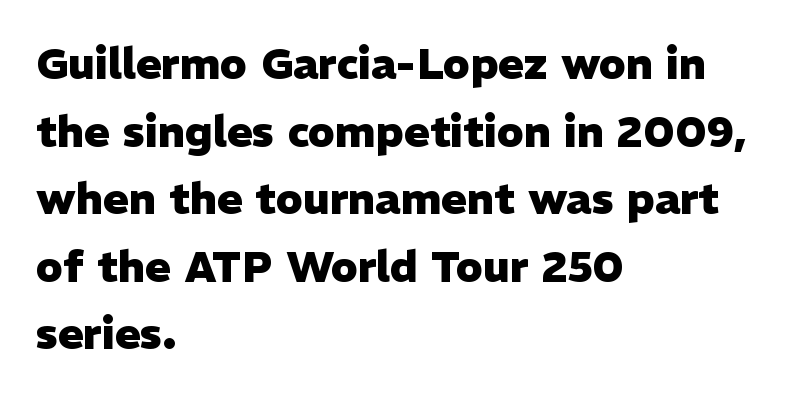
Typeset ragged right — the left edge is the straight one. Does the lettering tilt? It doesn't — this is upright. Do the characters align in a grid? No, the font is proportional. This rendering leaves character spacing at its baseline value. No feet cap the strokes, marking this as sans-serif type. A bare baseline throughout the passage.
